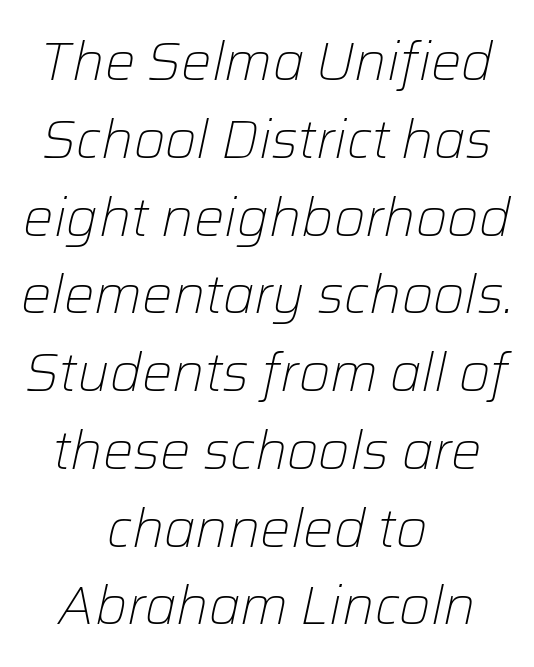
The zone under the glyphs is completely vacant. Every character sits at an angle, as italics do. This block has exactly the height ordinary leading produces. The type is set solid horizontally, with unmodified tracking. Think of a printed novel: that variable character pitch is what you see here. This sample is center-justified, so both line endings float freely.
